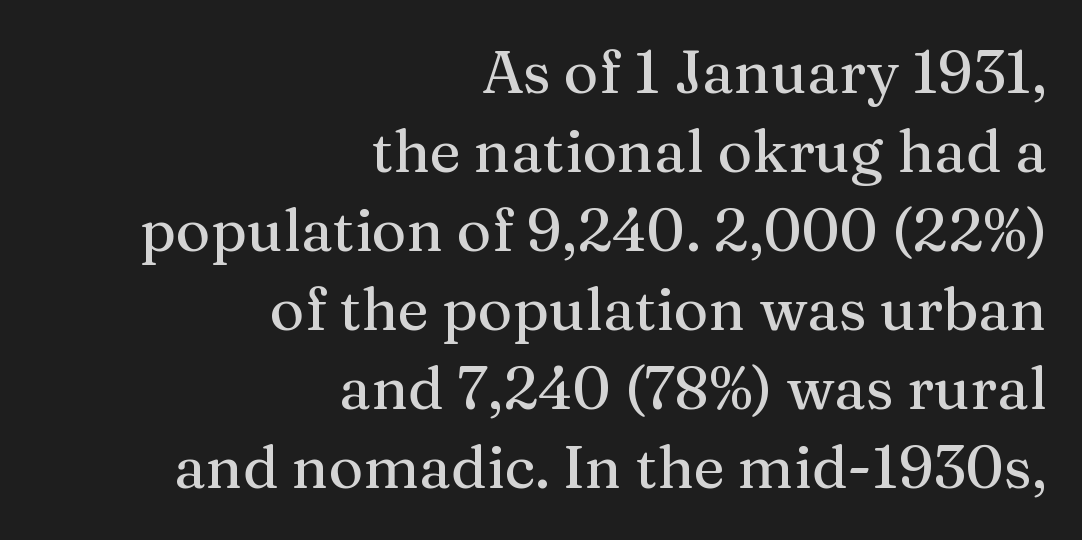
{"serif": "yes", "italic": "no", "width": "normal", "stroke_contrast": "medium", "x_height": "medium", "monospaced": "no", "underline": "no", "align": "right", "line_spacing": "normal", "line_spacing_ratio": 1.34, "letter_spacing": "normal", "letter_spacing_em": 0.0, "glyph_px": 59}
